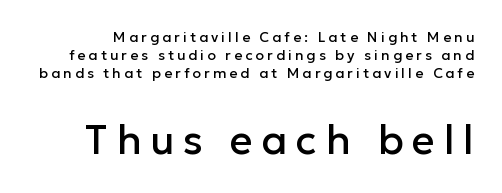
{"serif": "no", "italic": "no", "width": "normal", "stroke_contrast": "low", "x_height": "medium", "monospaced": "no", "underline": "no", "line_spacing": "normal", "line_spacing_ratio": 1.3, "letter_spacing": "wide", "letter_spacing_em": 0.22, "larger_block": "second", "size_ratio": 2.86, "glyph_px": 40}
